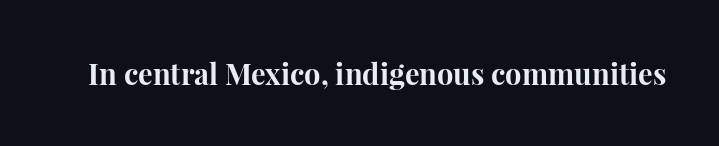
The image shows 29 px bold serif type, upright; set normal letter spacing, not underlined; high stroke contrast and a medium x-height.
